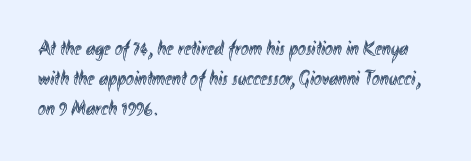
{"underline": "no", "align": "left", "line_spacing": "normal", "line_spacing_ratio": 1.43, "letter_spacing": "normal", "letter_spacing_em": 0.0, "glyph_px": 21}
